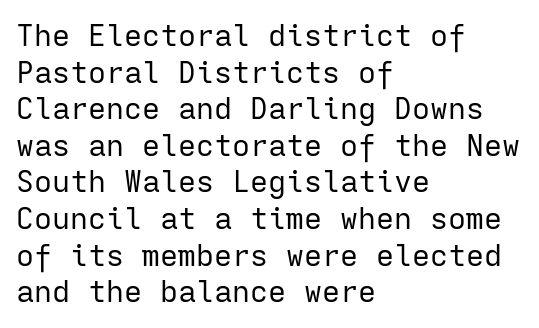
{"serif": "no", "italic": "no", "bold": "no", "weight": "regular", "width": "normal", "stroke_contrast": "low", "x_height": "medium", "monospaced": "yes", "underline": "no", "align": "left", "line_spacing_ratio": 1.22, "letter_spacing": "normal", "letter_spacing_em": 0.0, "glyph_px": 30}
